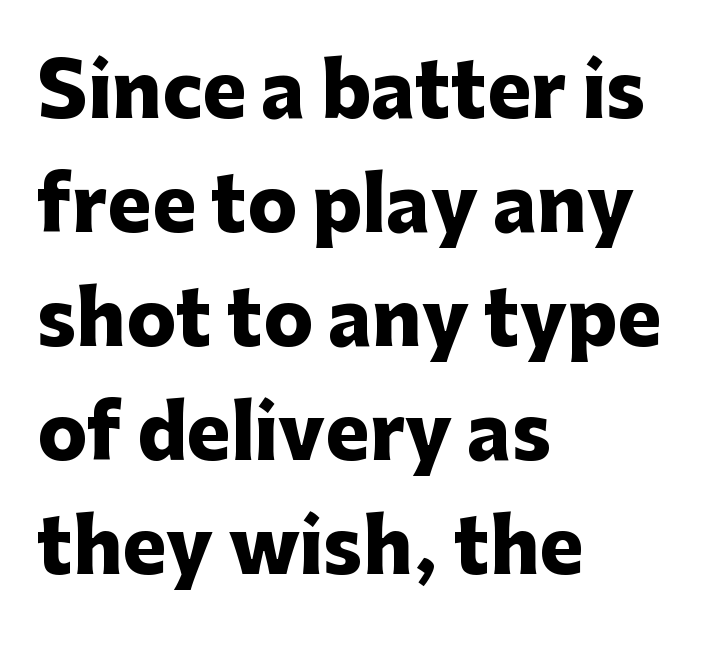
{"serif": "no", "italic": "no", "bold": "yes", "weight": "heavy", "width": "normal", "stroke_contrast": "low", "x_height": "medium", "monospaced": "no", "underline": "no", "align": "left", "line_spacing": "normal", "line_spacing_ratio": 1.54, "letter_spacing": "normal", "letter_spacing_em": 0.0, "glyph_px": 74}
